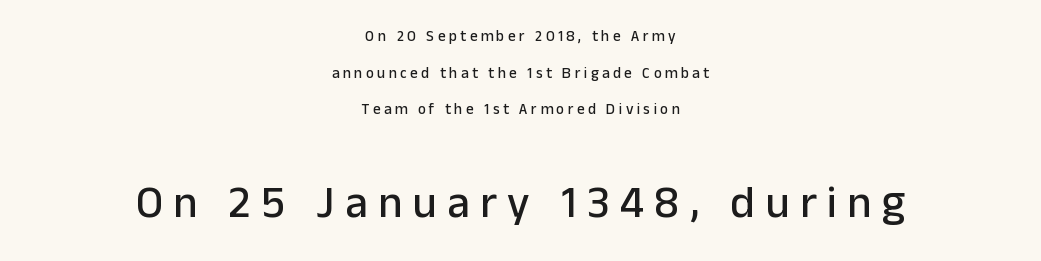
Designer's note — italics off, roman on. Note the varied advance widths — an 'i' is clearly narrower than an 'm'. The strip under each line holds only bare page. The letters are spread apart with noticeably loose tracking. I'd call this a sans setting — the letters go barefoot. The line-height multiplier appears high, well above default.
